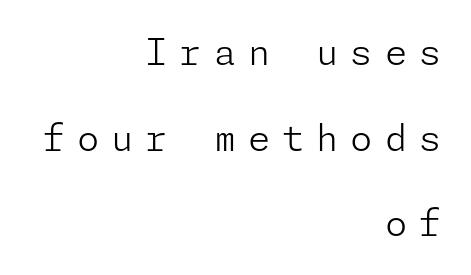
This sample uses an upright cut, with every glyph sitting square on the baseline. Counters stay open thanks to moderate or lighter strokes. This sample trades compactness for vertical openness between lines. Tracking here is generous; glyphs stand well apart from one another. Regarding serifs, this sample does without them.
